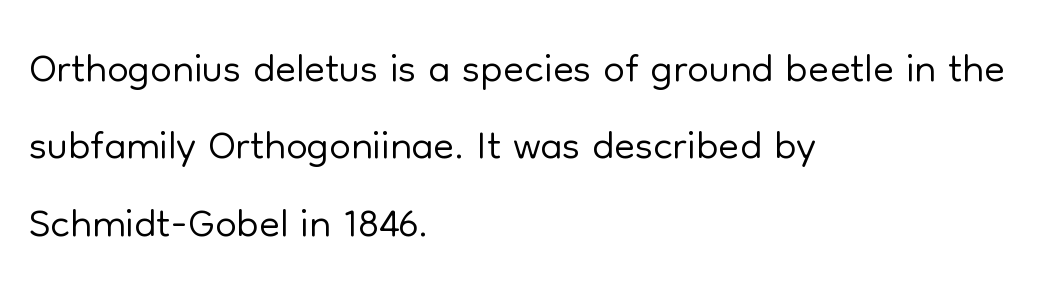
The face used here is proportionally spaced, like ordinary book or web type. Check under the words: just untouched page. Bold? No — there's no thickening of the strokes. These lines keep a tight, regular rhythm from letter to letter. The rendering anchors every line to the left-hand side.
